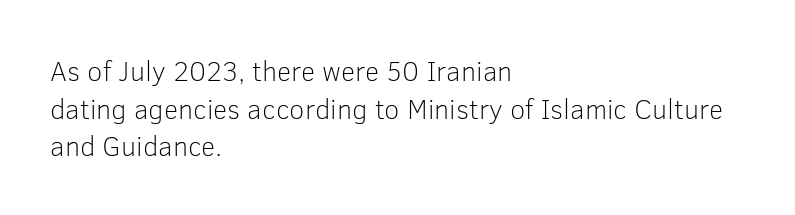
Is this a heavy cut? Hardly; it is regular or lighter. These lines sit exactly where default settings would place them. Look at the tracking — it's just the regular setting, nothing added. The ragged edge is on the right, which tells us the setting is flush left. Character widths vary here, with narrow letters taking less room than wide ones. Nope, not italic — everything's standing straight.
